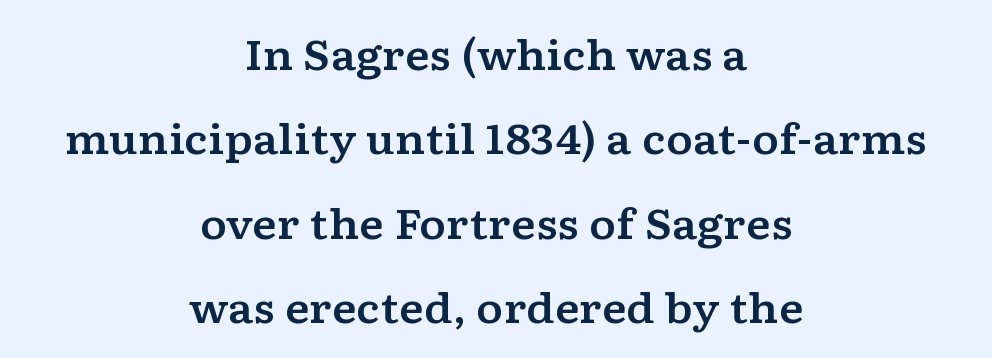
The image shows 41 px wide serif type, upright; set centered, loose line spacing (2.06x), normal letter spacing, not underlined; low stroke contrast and a medium x-height.
